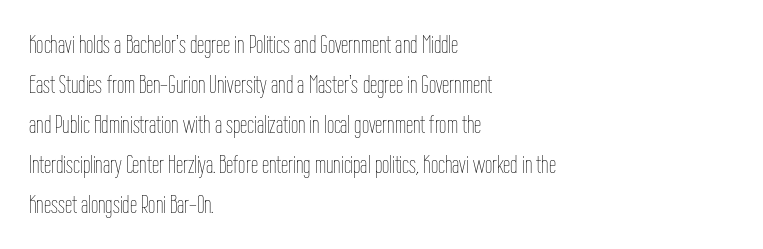
The image shows 26 px text type, upright; set left-aligned, normal line spacing (1.54x), normal letter spacing, not underlined.
